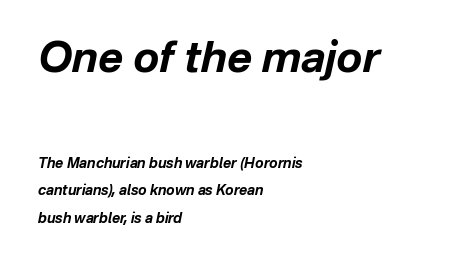
The image shows 43 px bold type, italic (leaning right); set left-aligned, loose line spacing (1.96x), normal letter spacing, not underlined; the first (top) block is 3.07x larger; low stroke contrast and a medium x-height.
